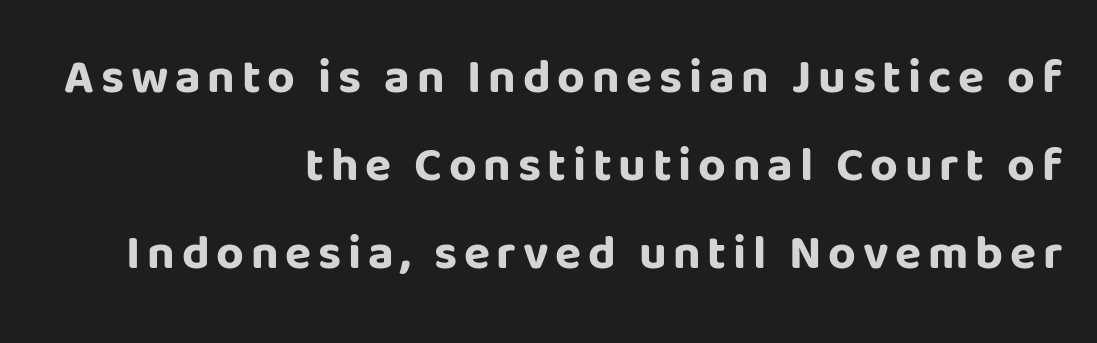
The image shows 48 px bold sans-serif type, upright; set right-aligned, line spacing 1.83x, not underlined; low stroke contrast and a large x-height.
